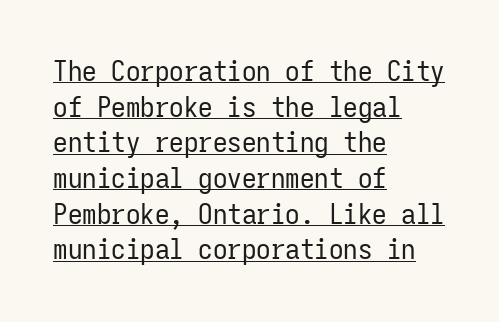
{"serif": "no", "italic": "no", "bold": "no", "weight": "regular", "width": "condensed", "stroke_contrast": "low", "x_height": "medium", "monospaced": "yes", "underline": "yes", "align": "left", "line_spacing_ratio": 1.23, "letter_spacing": "normal", "letter_spacing_em": 0.0, "glyph_px": 29}
